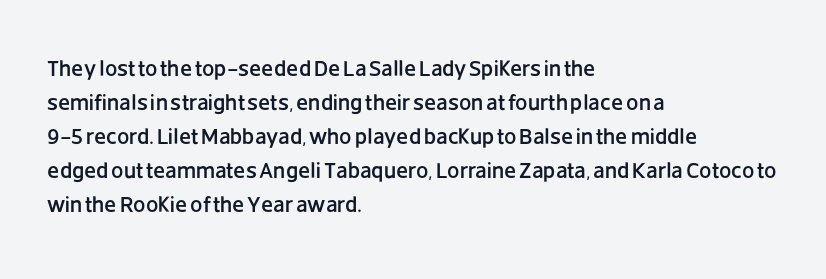
The image shows 22 px text type, upright; set left-aligned, normal line spacing (1.54x), normal letter spacing, not underlined.
